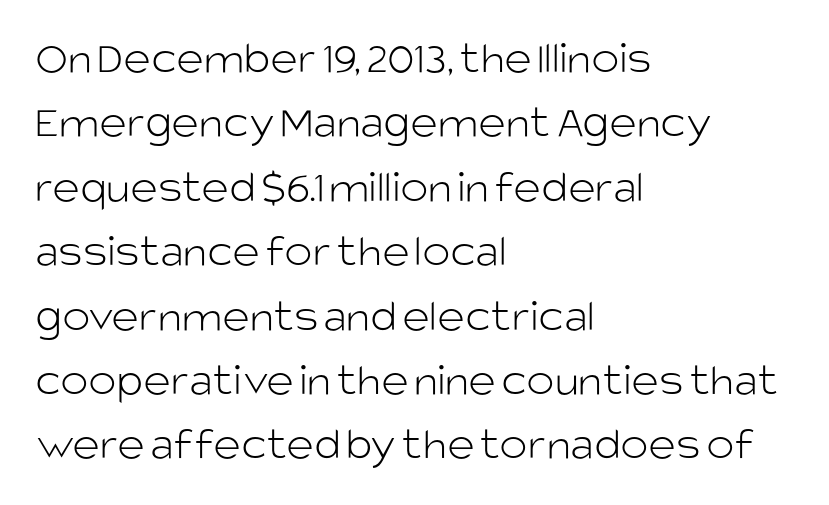
The image shows 47 px light sans-serif type, upright; set left-aligned, normal line spacing (1.37x), normal letter spacing, not underlined; low stroke contrast and a large x-height.
